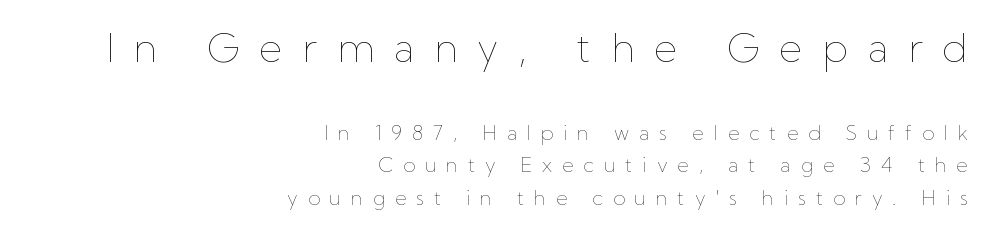
{"italic": "no", "bold": "no", "weight": "thin", "width": "normal", "stroke_contrast": "low", "x_height": "medium", "monospaced": "no", "underline": "no", "align": "right", "line_spacing": "normal", "line_spacing_ratio": 1.64, "letter_spacing": "wide", "letter_spacing_em": 0.49, "larger_block": "first", "size_ratio": 2.0, "glyph_px": 40}
